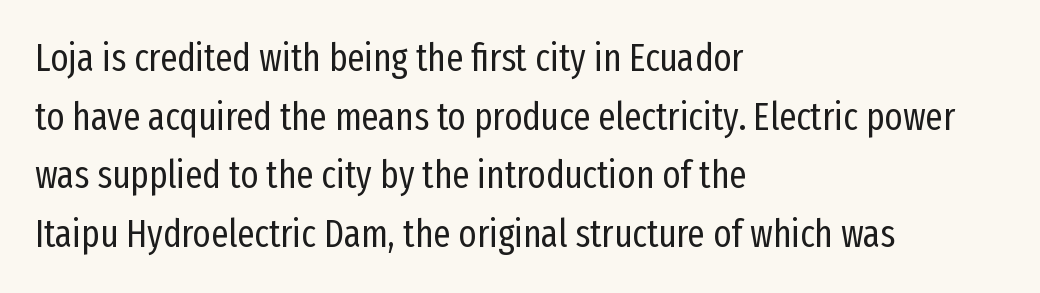
You can tell it's not italic because the verticals are truly vertical. Each row of text sits above clean, open space. The letterforms sit at book weight or below. Notice how descenders clear the ascenders below comfortably — that's standard leading. The glyphs in this specimen are sans serif.
